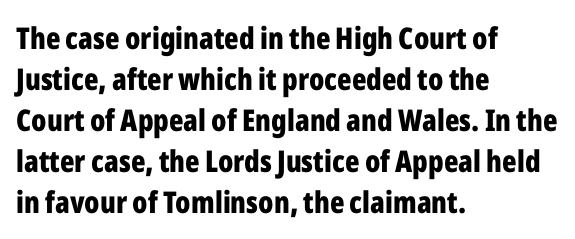
A bare baseline throughout the passage. Left-aligned paragraph, ragged on the right. When letters stand straight like this, we call the style roman or upright. Does the type have serifs? No, each stem ends abruptly. Weight: bold. How are the letters spaced? Ordinarily, with no added tracking.
